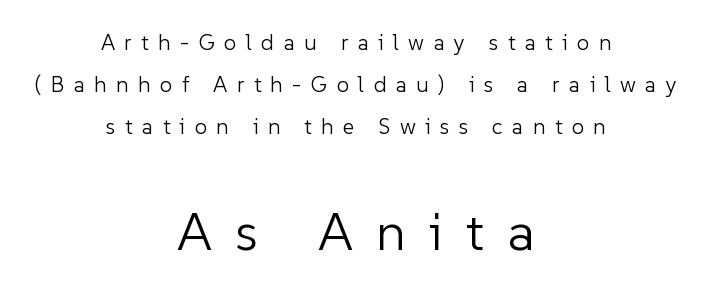
{"serif": "no", "italic": "no", "bold": "no", "weight": "light", "width": "normal", "stroke_contrast": "low", "x_height": "medium", "monospaced": "no", "underline": "no", "align": "center", "line_spacing": "loose", "line_spacing_ratio": 1.9, "letter_spacing": "wide", "letter_spacing_em": 0.43, "larger_block": "second", "size_ratio": 2.45, "glyph_px": 54}
